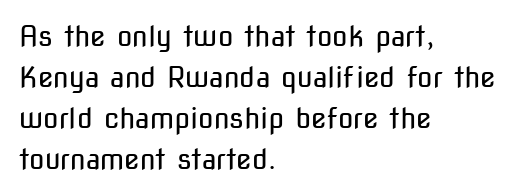
The image shows 28 px regular-weight, condensed sans-serif type, upright; set left-aligned, normal line spacing (1.46x), normal letter spacing, not underlined; low stroke contrast and a medium x-height.
